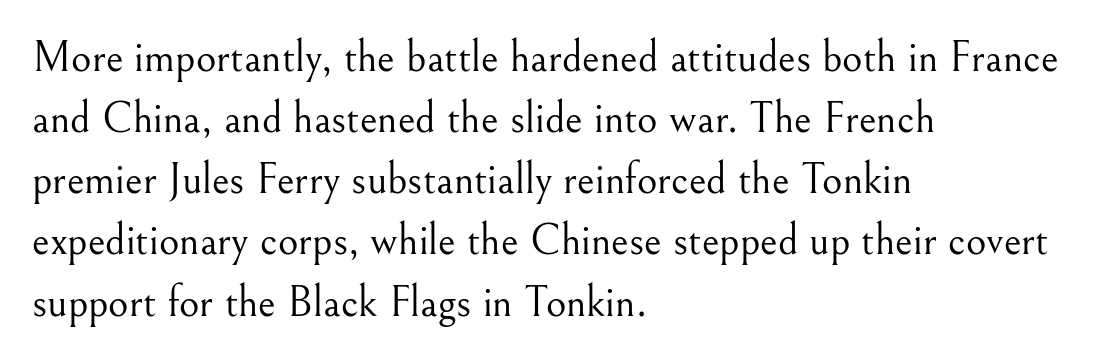
The image shows 44 px light serif type, upright; set left-aligned, normal line spacing (1.39x), normal letter spacing, not underlined; medium stroke contrast and a small x-height.
